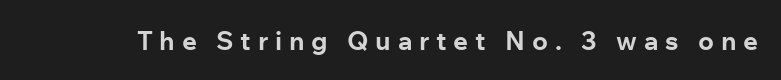
{"italic": "no", "bold": "yes", "underline": "no", "letter_spacing": "wide", "letter_spacing_em": 0.26, "glyph_px": 26}
